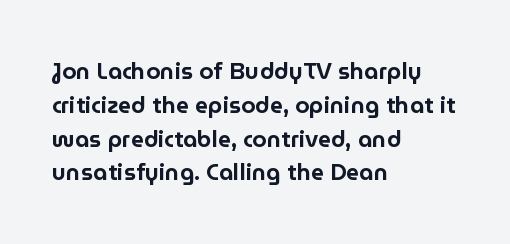
{"italic": "no", "underline": "no", "align": "left", "line_spacing": "normal", "line_spacing_ratio": 1.47, "letter_spacing": "normal", "letter_spacing_em": 0.0, "glyph_px": 23}
